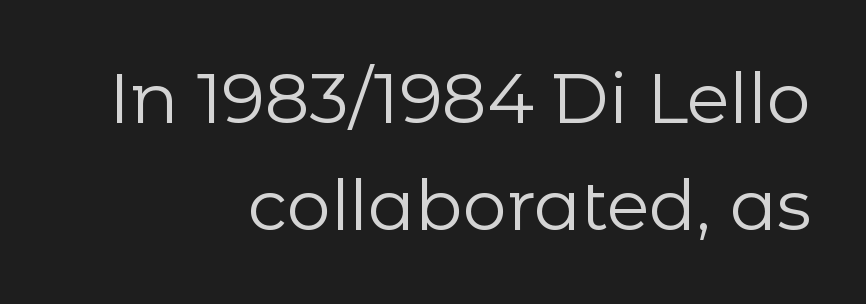
Q: Is the text bold? A: No.
Q: Is the text italic (slanted)? A: No, it is upright.
Q: Is the typeface a serif or a sans-serif typeface? A: Sans-serif.
Q: Is the text underlined? A: No.
Q: How is the paragraph aligned? A: Right-aligned.
Q: Is the spacing between letters normal or unusually wide? A: Normal.
Q: Is the spacing between lines tight, normal or loose? A: Normal.
Q: Width (condensed, normal, or wide)? A: Normal.
Q: Stroke contrast? A: Low.
Q: x-height? A: Medium.
Q: Monospaced? A: No.
